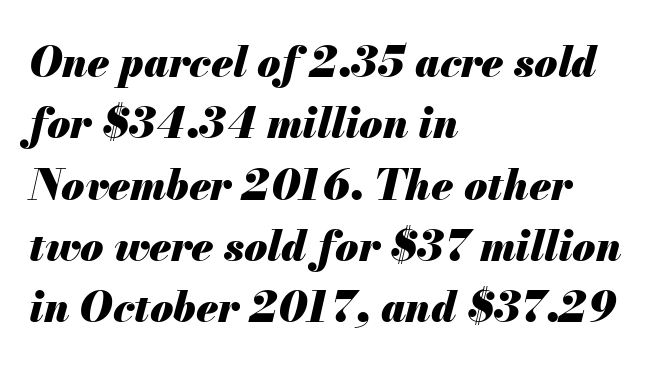
The image shows 42 px heavy type, italic (leaning right); set left-aligned, normal line spacing (1.46x), normal letter spacing, not underlined; medium stroke contrast and a small x-height.
